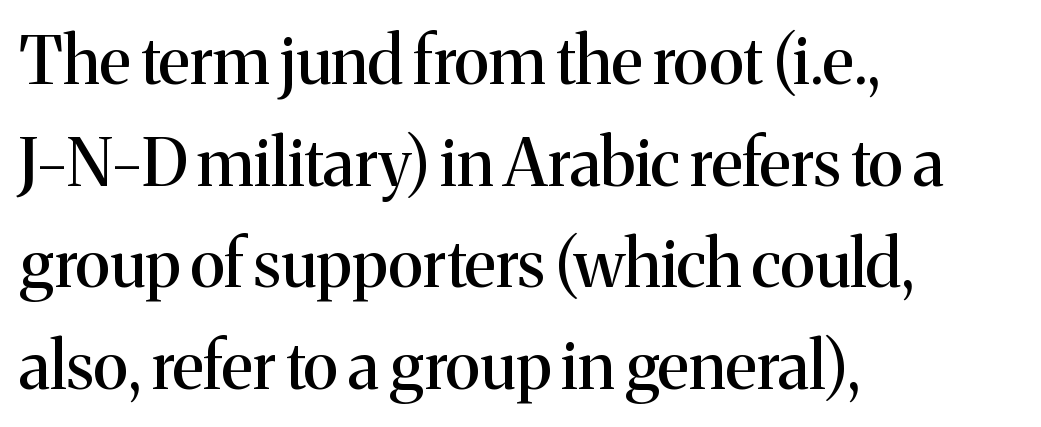
Descenders hang freely into open space. All the whitespace from short lines collects on the right. Students, note that the glyphs here touch the page at normal intervals. The font's upright variant was chosen for this text. Reading down the column, the eye jumps a familiar distance to each next line.
